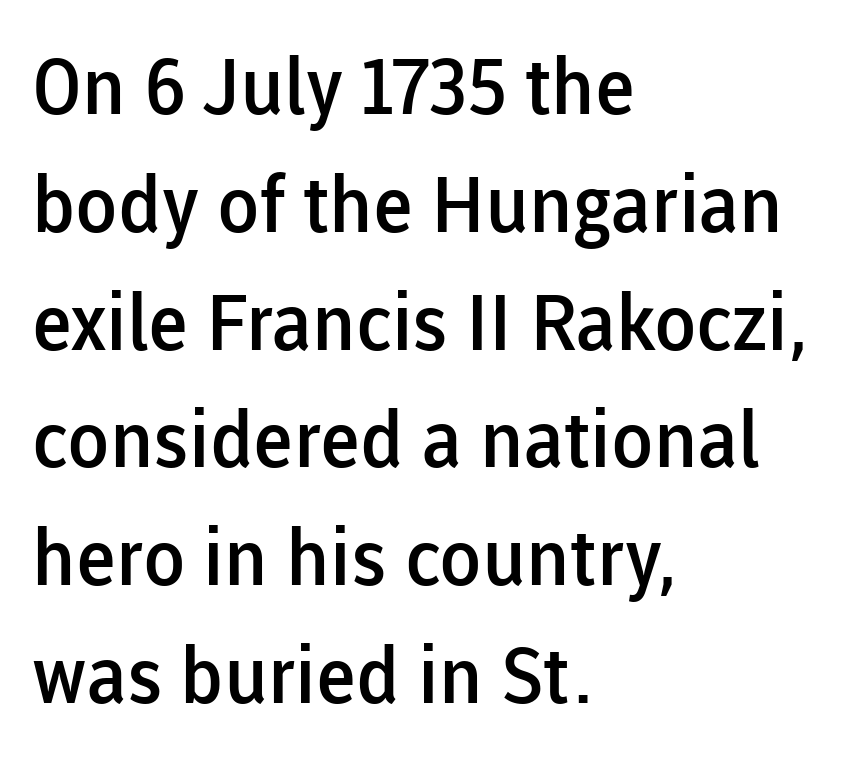
Nothing unusual about the tracking: characters are spaced as the font intends. Decoration check: the copy has no underline. Quick note: interline space is typical. Moderately thickened strokes mark this as semibold type.
